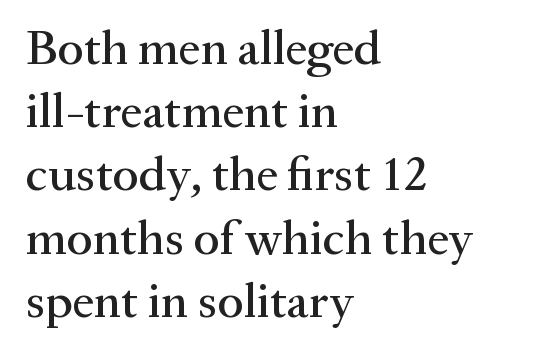
Q: Is the text italic (slanted)? A: No, it is upright.
Q: Is the typeface a serif or a sans-serif typeface? A: Serif.
Q: Is the text underlined? A: No.
Q: How is the paragraph aligned? A: Left-aligned.
Q: Is the spacing between letters normal or unusually wide? A: Normal.
Q: Is the spacing between lines tight, normal or loose? A: Normal.
Q: Width (condensed, normal, or wide)? A: Normal.
Q: Stroke contrast? A: Medium.
Q: x-height? A: Medium.
Q: Monospaced? A: No.
